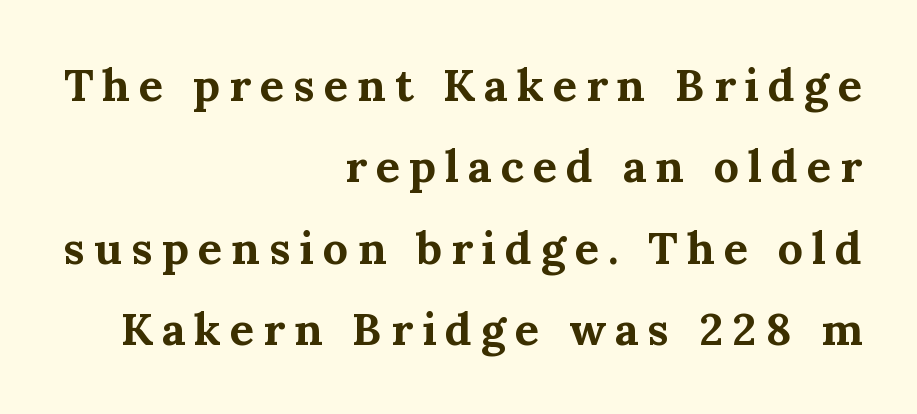
The image shows 45 px bold serif type, upright; set right-aligned, line spacing 1.81x, unusually wide letter spacing (+0.2 em), not underlined; medium stroke contrast and a medium x-height.
